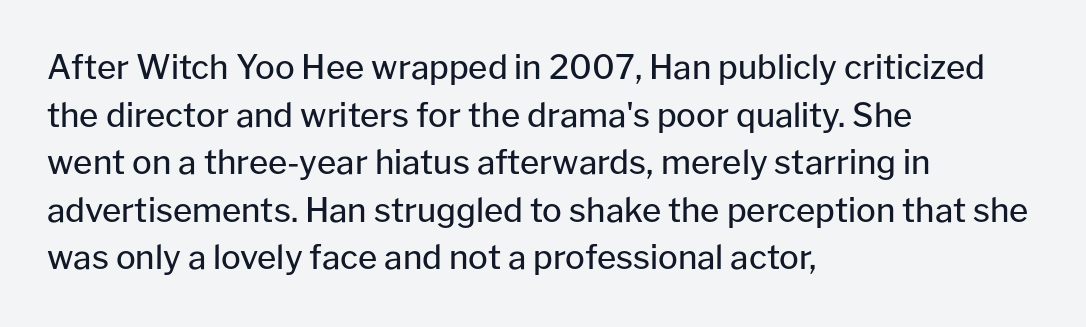
Examine the stroke ends and you'll find no serifs. You could call the tracking neutral — neither tight nor loose. Looks like regular typesetting: each glyph gets only the width it needs. The strokes carry an ordinary text weight at most. The lettering holds an erect, upright posture throughout. In terms of leading, this rendering sits right in the middle.
